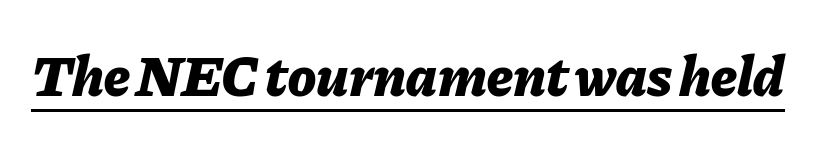
Q: Is the text bold? A: Yes.
Q: Is the text italic (slanted)? A: Yes, it leans right by about 11 degrees.
Q: Is the text underlined? A: Yes.
Q: Is the spacing between letters normal or unusually wide? A: Normal.
Q: Width (condensed, normal, or wide)? A: Normal.
Q: Stroke contrast? A: Low.
Q: x-height? A: Medium.
Q: Monospaced? A: No.
